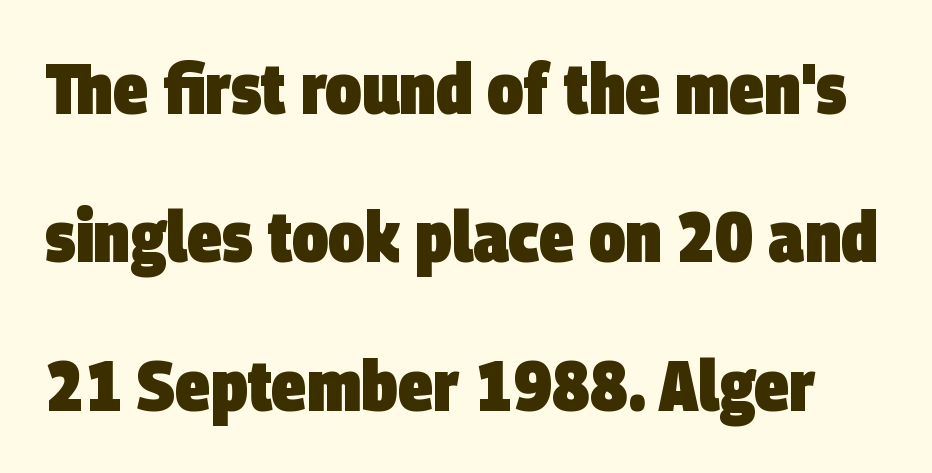
The image shows 71 px heavy, condensed sans-serif type; set loose line spacing (2.09x), normal letter spacing, not underlined; low stroke contrast and a large x-height.
